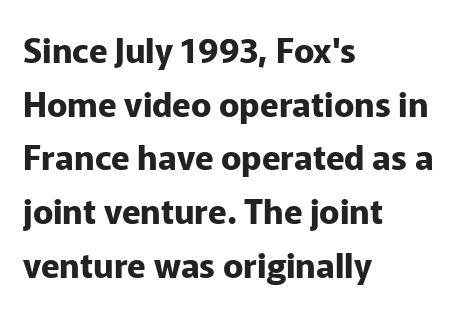
{"serif": "no", "italic": "no", "bold": "yes", "weight": "bold", "width": "normal", "stroke_contrast": "low", "x_height": "medium", "monospaced": "no", "underline": "no", "align": "left", "line_spacing": "normal", "line_spacing_ratio": 1.58, "letter_spacing": "normal", "letter_spacing_em": 0.0, "glyph_px": 34}
